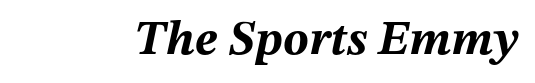
{"italic": "yes", "lean": "right", "slant_degrees": 12, "bold": "yes", "weight": "bold", "width": "normal", "stroke_contrast": "medium", "x_height": "medium", "monospaced": "no", "underline": "no", "letter_spacing": "normal", "letter_spacing_em": 0.0, "glyph_px": 48}
